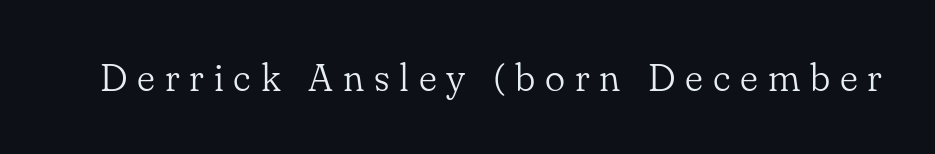
{"serif": "yes", "italic": "no", "bold": "no", "weight": "light", "width": "normal", "stroke_contrast": "low", "x_height": "small", "monospaced": "no", "underline": "no", "letter_spacing": "wide", "letter_spacing_em": 0.26, "glyph_px": 38}
